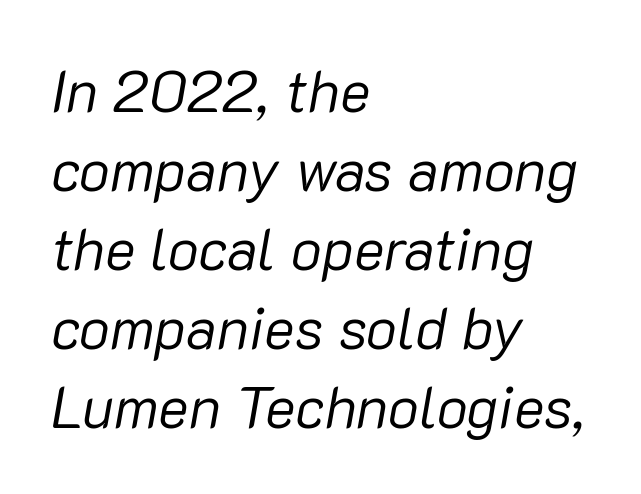
The image shows 58 px regular-weight type, italic (leaning right); set left-aligned, normal line spacing (1.36x), normal letter spacing, not underlined; low stroke contrast and a medium x-height.
